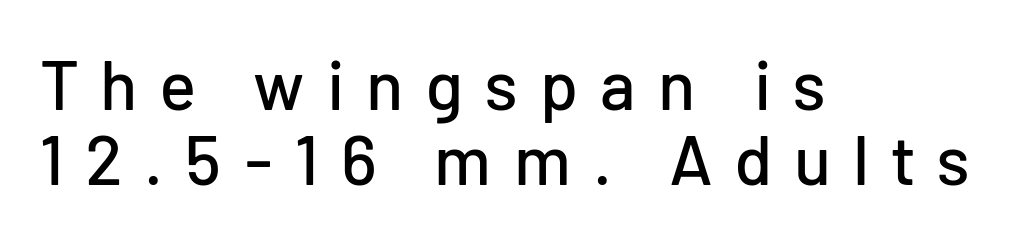
{"serif": "no", "italic": "no", "width": "normal", "stroke_contrast": "low", "x_height": "medium", "monospaced": "no", "underline": "no", "align": "left", "line_spacing": "tight", "line_spacing_ratio": 1.09, "letter_spacing": "wide", "letter_spacing_em": 0.32, "glyph_px": 69}
